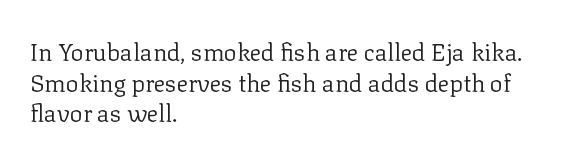
{"italic": "no", "bold": "no", "underline": "no", "align": "left", "line_spacing": "normal", "line_spacing_ratio": 1.28, "letter_spacing": "normal", "letter_spacing_em": 0.0, "glyph_px": 24}
